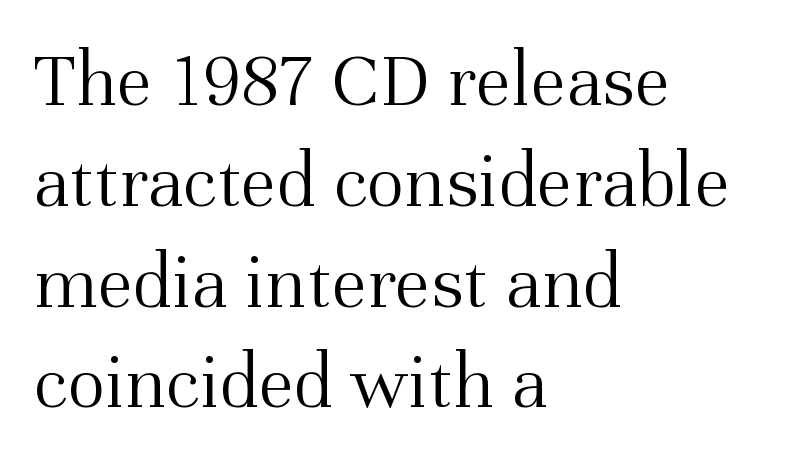
The image shows 80 px light serif type, upright; set left-aligned, normal line spacing (1.26x), normal letter spacing, not underlined; medium stroke contrast and a medium x-height.
